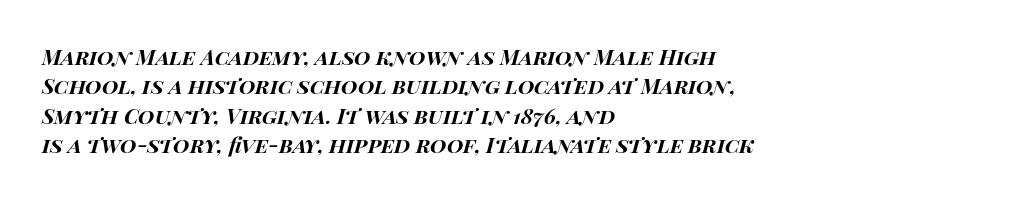
A clean baseline with only descenders dipping below it. These words are printed bold, with thick strokes throughout. Notice how the passage keeps a crisp vertical edge on the left only. When letters slant like this, we call the style italic.
